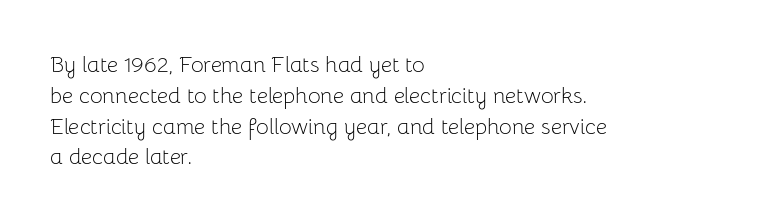
{"italic": "no", "bold": "no", "underline": "no", "align": "left", "line_spacing": "normal", "line_spacing_ratio": 1.4, "letter_spacing": "normal", "letter_spacing_em": 0.0, "glyph_px": 22}
